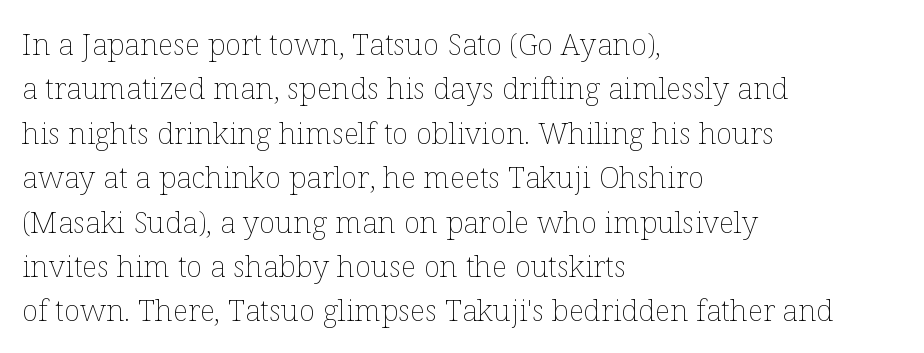
Glance below the letters and you will spot only blank space. Each new line begins a customary step beneath the previous one. This is not heavy type; no bold has been used. No italicization has been applied; the sample stays upright.
